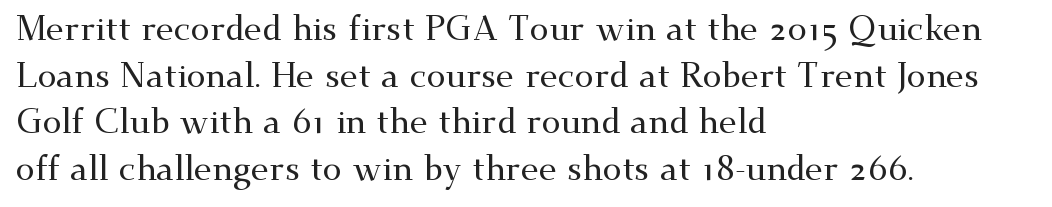
{"serif": "yes", "italic": "no", "width": "wide", "stroke_contrast": "medium", "x_height": "small", "monospaced": "no", "underline": "no", "align": "left", "line_spacing": "normal", "line_spacing_ratio": 1.37, "letter_spacing": "normal", "letter_spacing_em": 0.0, "glyph_px": 34}
